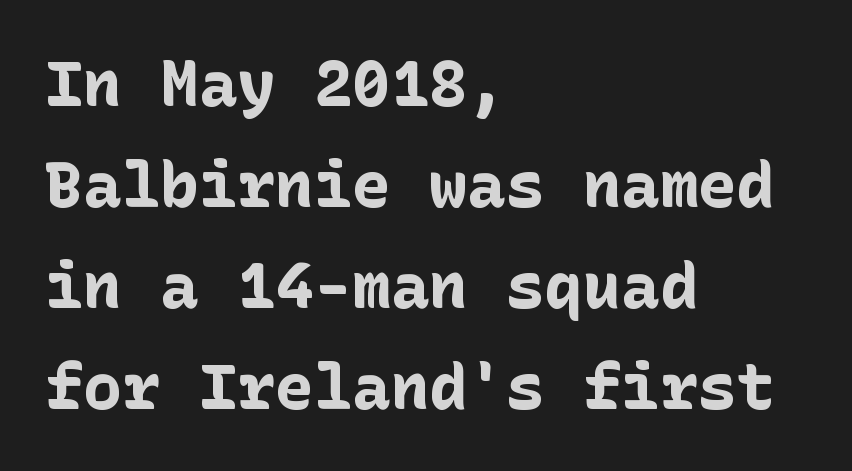
The image shows 64 px bold sans-serif type, upright; set left-aligned, normal line spacing (1.58x), normal letter spacing, not underlined; low stroke contrast and a medium x-height.
